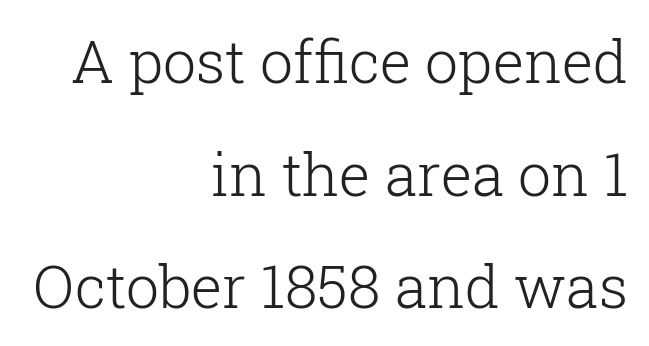
These lines are composed in type with serifs. The gaps between neighbouring characters are ordinary and unremarkable. Do the characters align in a grid? No, the font is proportional. This is the regular roman posture of the typeface.
